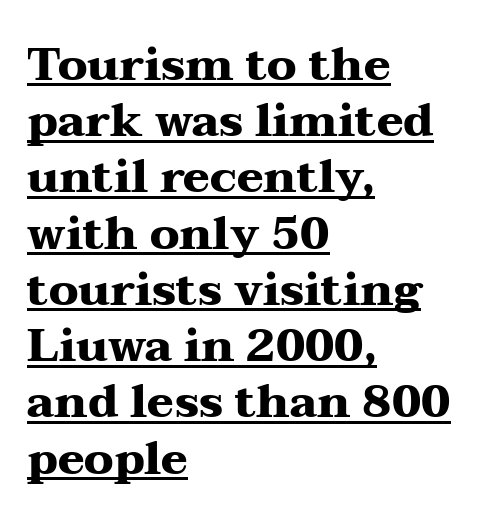
Q: Is the text bold? A: Yes.
Q: Is the text italic (slanted)? A: No, it is upright.
Q: Is the typeface a serif or a sans-serif typeface? A: Serif.
Q: Is the text underlined? A: Yes.
Q: How is the paragraph aligned? A: Left-aligned.
Q: Is the spacing between letters normal or unusually wide? A: Normal.
Q: Is the spacing between lines tight, normal or loose? A: Normal.
Q: Width (condensed, normal, or wide)? A: Wide.
Q: Stroke contrast? A: Medium.
Q: x-height? A: Medium.
Q: Monospaced? A: No.
